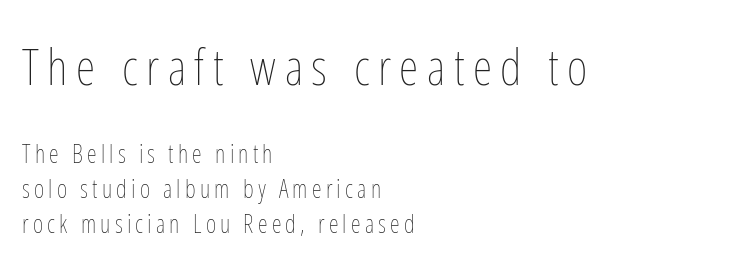
The image shows 50 px thin, condensed type, upright; set left-aligned, normal line spacing (1.39x), not underlined; the first (top) block is 2.0x larger; low stroke contrast and a medium x-height.
